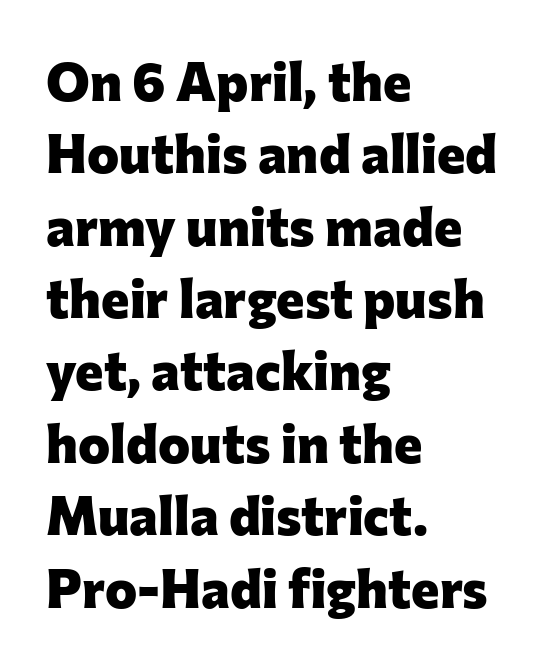
The image shows 54 px heavy sans-serif type, upright; set left-aligned, normal line spacing (1.34x), normal letter spacing, not underlined; low stroke contrast and a medium x-height.
